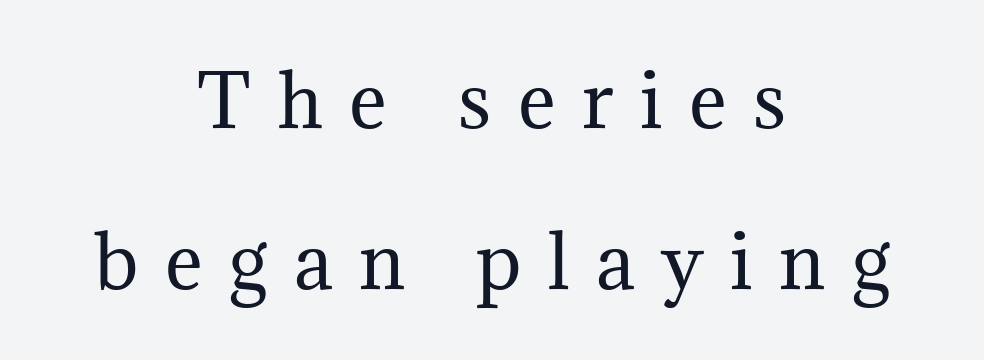
The image shows 72 px regular-weight serif type, upright; set centered, loose line spacing (2.23x), unusually wide letter spacing (+0.37 em), not underlined; medium stroke contrast and a medium x-height.
